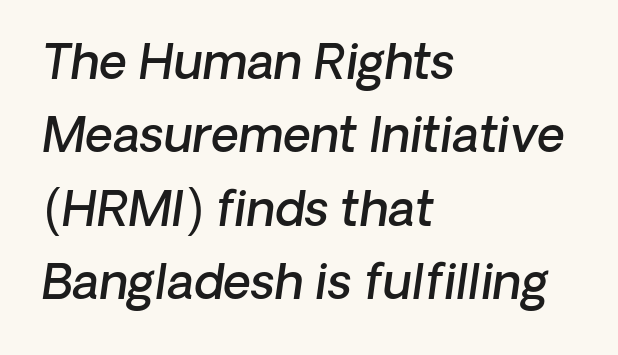
Q: Is the text bold? A: Semi-bold.
Q: Is the typeface a serif or a sans-serif typeface? A: Sans-serif.
Q: Is the text underlined? A: No.
Q: How is the paragraph aligned? A: Left-aligned.
Q: Is the spacing between letters normal or unusually wide? A: Normal.
Q: Is the spacing between lines tight, normal or loose? A: Normal.
Q: Width (condensed, normal, or wide)? A: Normal.
Q: Stroke contrast? A: Low.
Q: x-height? A: Medium.
Q: Monospaced? A: No.
